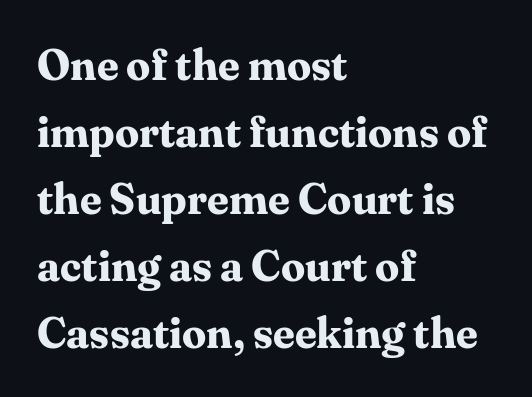
{"serif": "yes", "italic": "no", "bold": "yes", "weight": "bold", "width": "normal", "stroke_contrast": "medium", "x_height": "medium", "monospaced": "no", "underline": "no", "align": "left", "line_spacing": "normal", "line_spacing_ratio": 1.56, "letter_spacing": "normal", "letter_spacing_em": 0.0, "glyph_px": 43}
